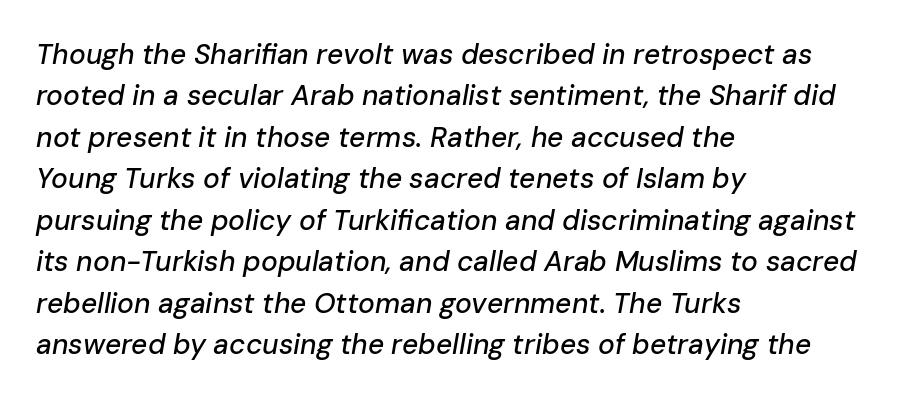
Compared with typical paragraphs, the rows here are spaced about the same. These lines stack with their left ends in a neat column. In terms of posture, this sample is oblique. The area under the type is left untouched. Does extra space separate the letters? No, they use regular spacing.
